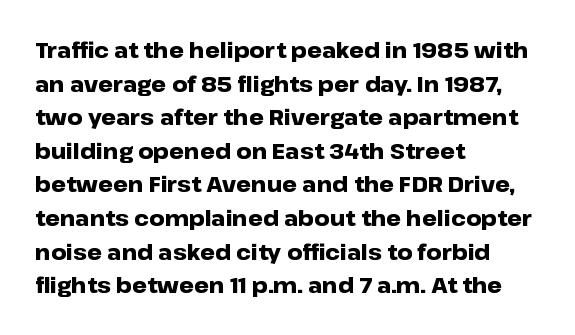
This sample uses plain, unmodified letter spacing. The lines are quadded left. If you measured baseline to baseline, you'd find a middling distance. A dark, heavy texture on the line: the type is bold. Unmarked baselines from the first word to the last.
